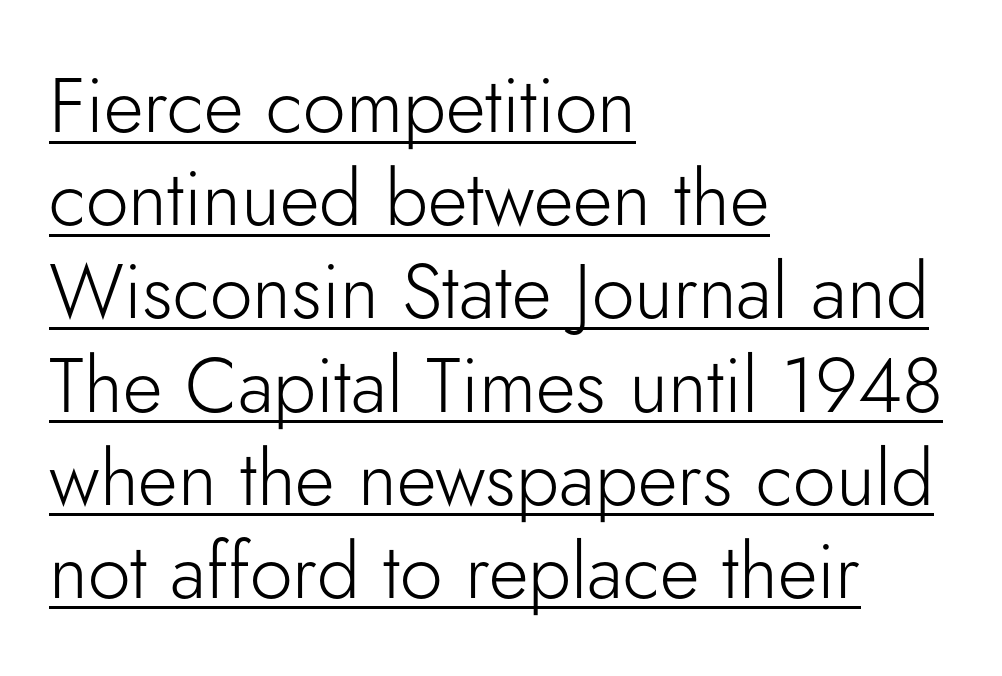
{"serif": "no", "italic": "no", "bold": "no", "weight": "light", "width": "normal", "stroke_contrast": "low", "x_height": "small", "monospaced": "no", "underline": "yes", "align": "left", "line_spacing_ratio": 1.21, "letter_spacing": "normal", "letter_spacing_em": 0.0, "glyph_px": 77}
